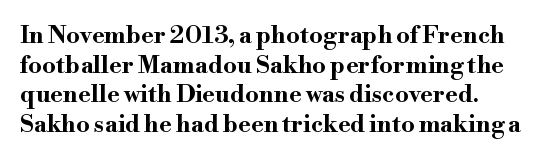
Every character sits straight up, as roman type does. How heavy is the stroke? Heavy — this is a bold. Does extra space separate the letters? No, they use regular spacing. Type without underlining.
